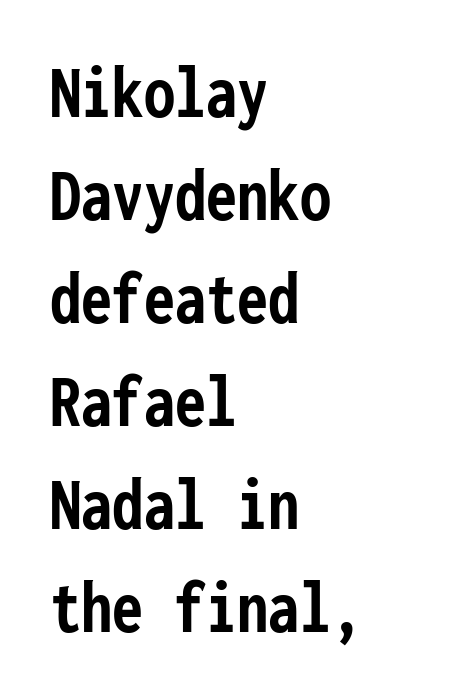
Q: Is the text bold? A: Yes.
Q: Is the text italic (slanted)? A: No, it is upright.
Q: Is the typeface a serif or a sans-serif typeface? A: Sans-serif.
Q: Is the text underlined? A: No.
Q: How is the paragraph aligned? A: Left-aligned.
Q: Is the spacing between letters normal or unusually wide? A: Normal.
Q: Is the spacing between lines tight, normal or loose? A: Normal.
Q: Width (condensed, normal, or wide)? A: Condensed.
Q: Stroke contrast? A: Low.
Q: x-height? A: Medium.
Q: Monospaced? A: Yes.
